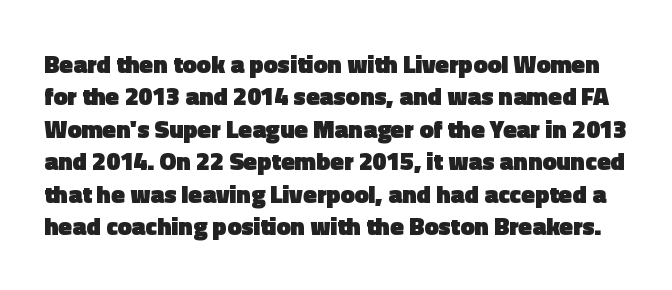
The image shows 25 px bold type, upright; set normal line spacing (1.3x), normal letter spacing, not underlined.
